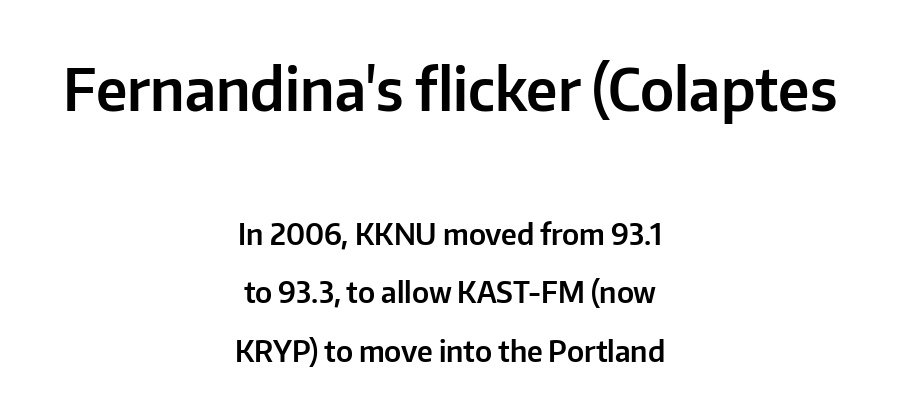
The gap between lines stays unmarked. These lines stack symmetrically, like a column narrowing and widening about its center. The passage shown is typed in a proportional face where columns would drift. The glyphs in this specimen are sans serif. Quick note: interline space is abundant. No extra tracking has been applied to these lines.
